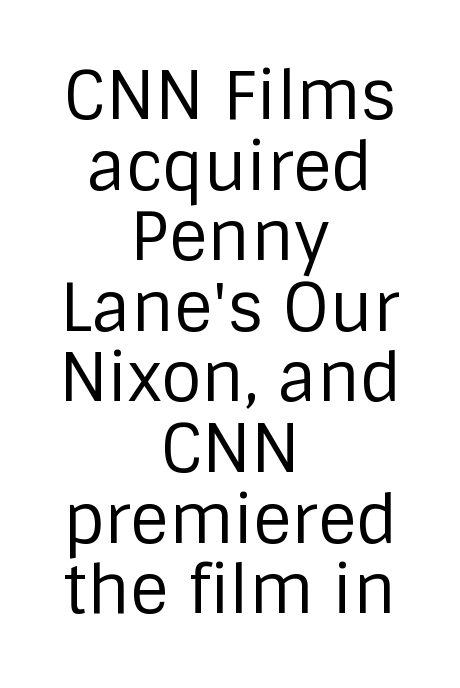
Q: Is the text bold? A: No.
Q: Is the text italic (slanted)? A: No, it is upright.
Q: Is the typeface a serif or a sans-serif typeface? A: Sans-serif.
Q: Is the text underlined? A: No.
Q: How is the paragraph aligned? A: Centered.
Q: Is the spacing between letters normal or unusually wide? A: Normal.
Q: Is the spacing between lines tight, normal or loose? A: Tight.
Q: Width (condensed, normal, or wide)? A: Normal.
Q: Stroke contrast? A: Low.
Q: x-height? A: Large.
Q: Monospaced? A: No.
